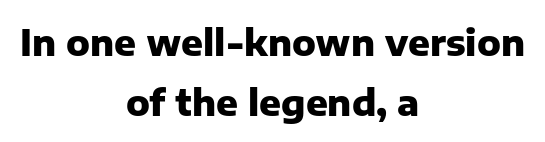
Q: Is the text bold? A: Yes.
Q: Is the text italic (slanted)? A: No, it is upright.
Q: Is the typeface a serif or a sans-serif typeface? A: Sans-serif.
Q: Is the text underlined? A: No.
Q: How is the paragraph aligned? A: Centered.
Q: Is the spacing between letters normal or unusually wide? A: Normal.
Q: Is the spacing between lines tight, normal or loose? A: Normal.
Q: Width (condensed, normal, or wide)? A: Normal.
Q: Stroke contrast? A: Low.
Q: x-height? A: Medium.
Q: Monospaced? A: No.
